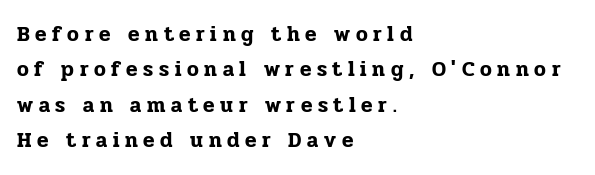
Each row of text sits above clean, open space. Which margin do the lines hug? The left one — the right edge is uneven. Vertical spacing — default. Posture: straight, roman, zero tilt.
